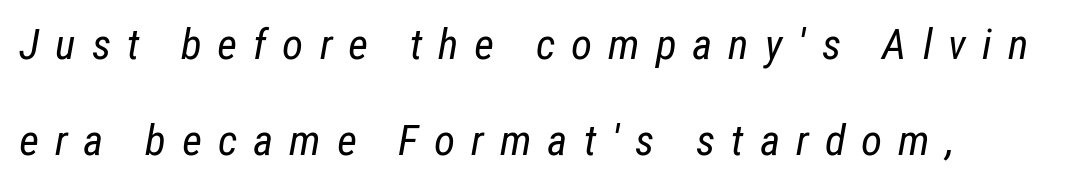
{"italic": "yes", "lean": "right", "slant_degrees": 12, "bold": "no", "weight": "regular", "width": "condensed", "stroke_contrast": "low", "x_height": "medium", "monospaced": "no", "underline": "no", "align": "left", "line_spacing": "loose", "line_spacing_ratio": 2.24, "letter_spacing": "wide", "letter_spacing_em": 0.37, "glyph_px": 43}
